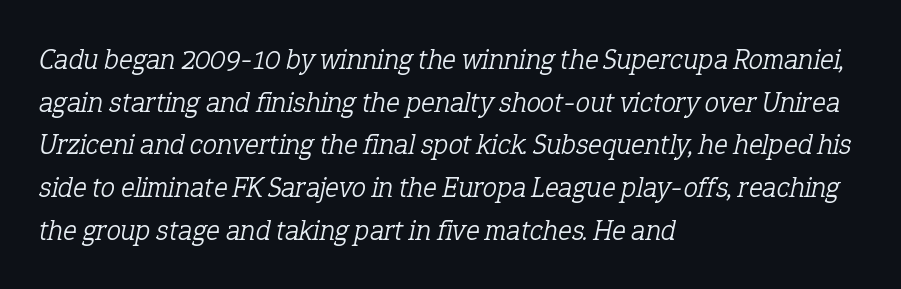
If you drew a ruler down the left edge, every line would touch it. The block of text has a typical density, with ordinary space between rows. The space beneath each line is pristine and unruled. A typesetter would call this proportional, since set widths differ per character.
